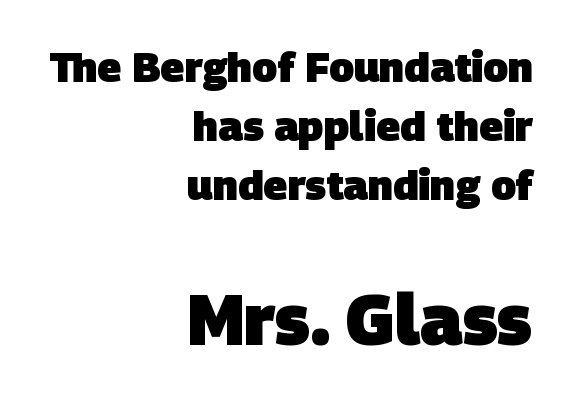
{"serif": "no", "bold": "yes", "weight": "heavy", "width": "normal", "stroke_contrast": "low", "x_height": "large", "monospaced": "no", "underline": "no", "align": "right", "line_spacing": "normal", "line_spacing_ratio": 1.44, "letter_spacing": "normal", "letter_spacing_em": 0.0, "larger_block": "second", "size_ratio": 1.73, "glyph_px": 71}
